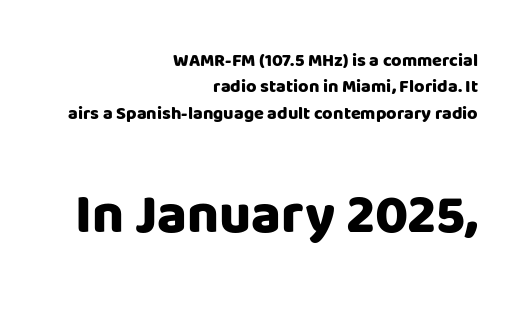
{"serif": "no", "italic": "no", "bold": "yes", "weight": "heavy", "width": "normal", "stroke_contrast": "low", "x_height": "large", "monospaced": "no", "underline": "no", "align": "right", "line_spacing": "normal", "line_spacing_ratio": 1.47, "letter_spacing": "normal", "letter_spacing_em": 0.0, "larger_block": "second", "size_ratio": 3.06, "glyph_px": 55}
